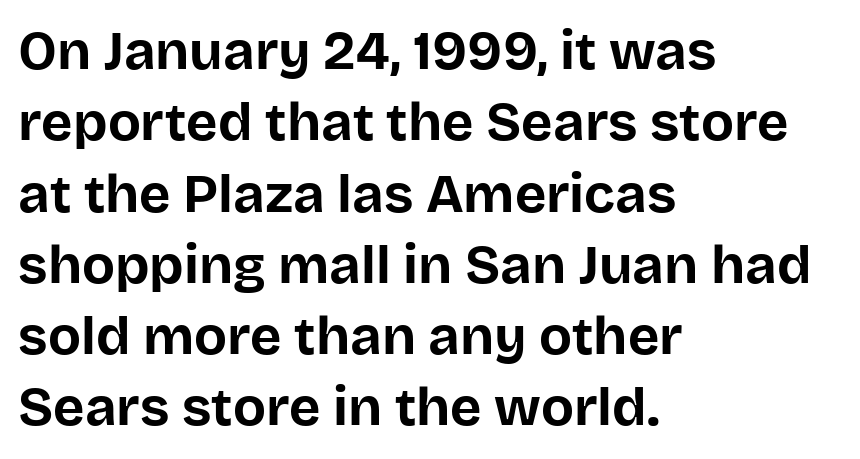
Do the letters lean? They stand straight. Looks like regular typesetting: each glyph gets only the width it needs. Look at the bottom of the vertical strokes: they stop flat, with no serifs. Descenders hang freely into open space. Thick stems and heavy bowls — unmistakably bold.
